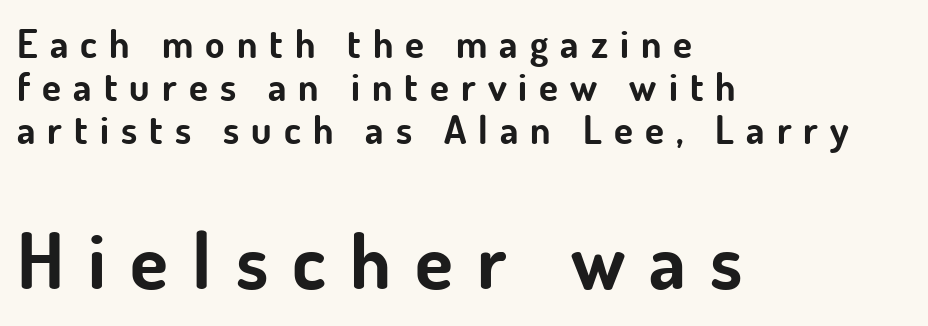
Q: Is the text bold? A: Yes.
Q: Is the text italic (slanted)? A: No, it is upright.
Q: Is the typeface a serif or a sans-serif typeface? A: Sans-serif.
Q: Is the text underlined? A: No.
Q: How is the paragraph aligned? A: Left-aligned.
Q: Is the spacing between letters normal or unusually wide? A: Unusually wide.
Q: Is the spacing between lines tight, normal or loose? A: Tight.
Q: Which block of text is set in a larger size, the first (top) or the second (bottom)? A: The second (bottom) one.
Q: Width (condensed, normal, or wide)? A: Normal.
Q: Stroke contrast? A: Low.
Q: x-height? A: Small.
Q: Monospaced? A: No.
